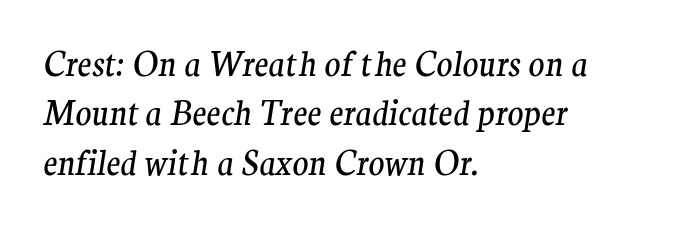
The image shows 33 px regular-weight serif type, italic (leaning right); set left-aligned, normal line spacing (1.5x), normal letter spacing, not underlined; medium stroke contrast and a medium x-height.
